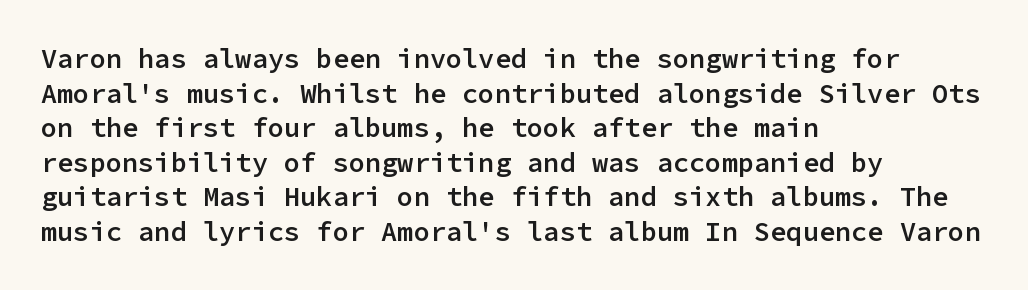
Q: Is the text bold? A: Semi-bold.
Q: Is the text italic (slanted)? A: No, it is upright.
Q: Is the text underlined? A: No.
Q: How is the paragraph aligned? A: Left-aligned.
Q: Is the spacing between letters normal or unusually wide? A: Normal.
Q: Is the spacing between lines tight, normal or loose? A: Normal.
